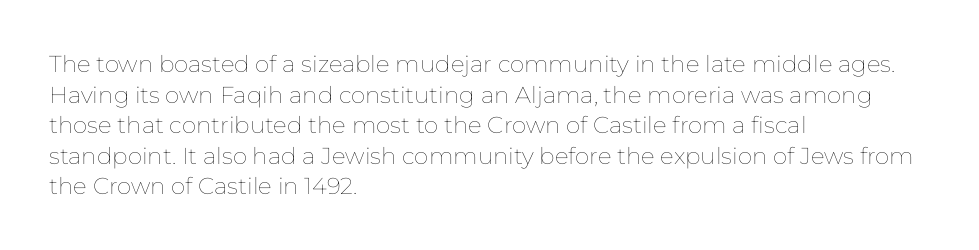
Vertical spacing — default. The text block is weighted toward the left margin, trailing off unevenly rightward. The baseline area is clear. These lines keep a tight, regular rhythm from letter to letter. No extra ink here — the face is not bold.
